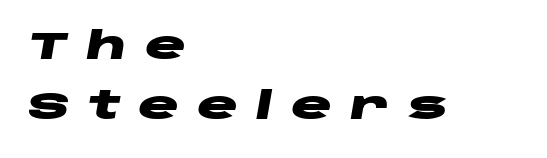
The image shows 38 px heavy, wide type, italic (leaning right); set left-aligned, normal line spacing (1.59x), unusually wide letter spacing (+0.47 em), not underlined; low stroke contrast and a large x-height.
